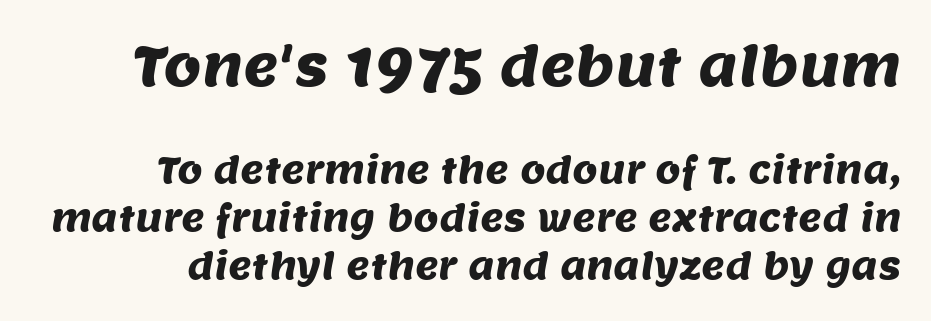
Observe the absence of serifs on each vertical stroke in this sample. The baseline area is clear. Looks like regular typesetting: each glyph gets only the width it needs. The rendering shrinks the type as you move from the upper chunk to the lower. A typesetter would call this zero additional tracking.
